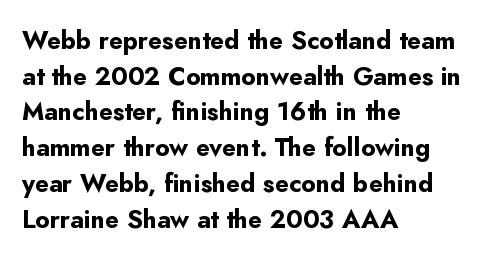
The image shows 25 px bold type, upright; set left-aligned, normal line spacing (1.43x), normal letter spacing, not underlined.
